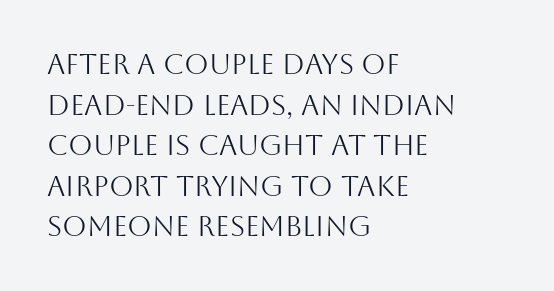
Q: Is the text bold? A: No.
Q: Is the text italic (slanted)? A: No, it is upright.
Q: Is the typeface a serif or a sans-serif typeface? A: Sans-serif.
Q: Is the text underlined? A: No.
Q: How is the paragraph aligned? A: Left-aligned.
Q: Is the spacing between letters normal or unusually wide? A: Normal.
Q: Is the spacing between lines tight, normal or loose? A: Normal.
Q: Width (condensed, normal, or wide)? A: Normal.
Q: Stroke contrast? A: Medium.
Q: x-height? A: Large.
Q: Monospaced? A: No.
